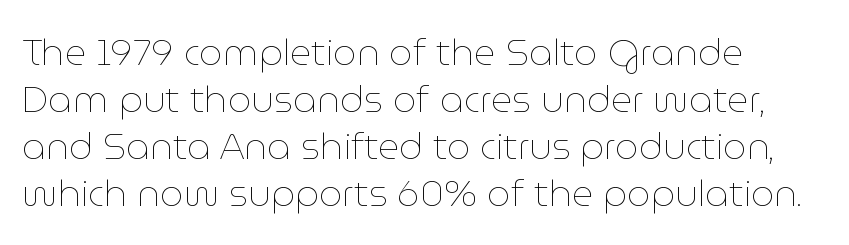
The font sits on the lighter half of the weight spectrum, regular included. The paragraph has a hard left edge and a soft right edge. The passage shown is not underscored anywhere. In terms of posture, this sample is upright. Tracking here is standard; glyphs follow each other at the usual distance.
